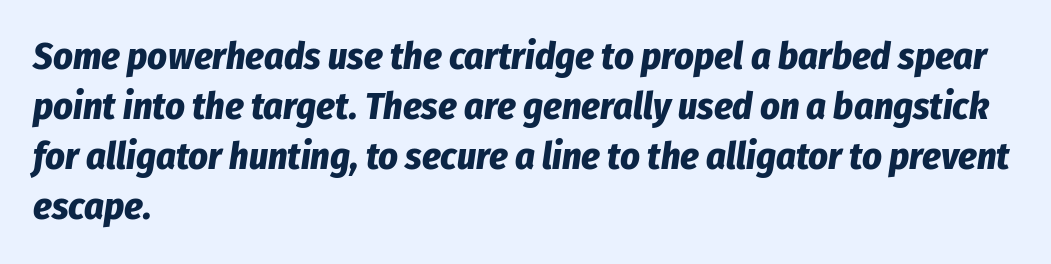
Q: Is the text bold? A: Yes.
Q: Is the text italic (slanted)? A: Yes, it leans right by about 8 degrees.
Q: Is the text underlined? A: No.
Q: How is the paragraph aligned? A: Left-aligned.
Q: Is the spacing between letters normal or unusually wide? A: Normal.
Q: Is the spacing between lines tight, normal or loose? A: Normal.
Q: Width (condensed, normal, or wide)? A: Condensed.
Q: Stroke contrast? A: Low.
Q: x-height? A: Medium.
Q: Monospaced? A: No.
